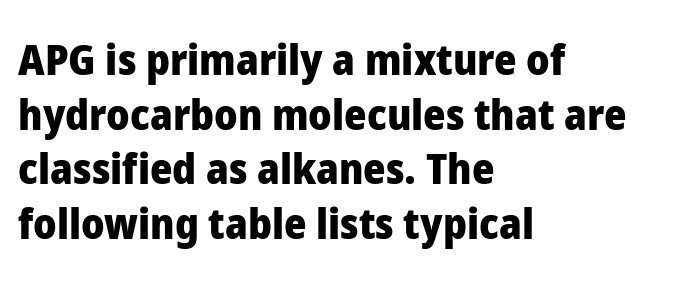
Stroke thickness is high; the sample reads as a true bold. Inter-character spacing is left at the font's built-in metrics. Is this a fixed-width face? No — the glyphs have proportional, varying widths. Nothing sits at the stroke ends, so this counts as sans-serif. Every stem runs plumb, perpendicular to the baseline.
